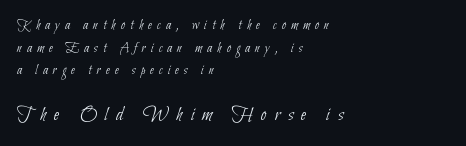
This sample uses expanded letter spacing, leaving extra air between glyphs. Evenly set lines give the paragraph a standard silhouette. Only glyphs here, with clear space below each row. All the whitespace from short lines collects on the right.
